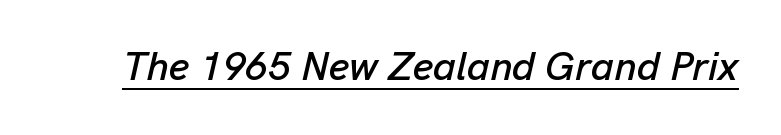
Q: Is the text italic (slanted)? A: Yes, it leans right by about 13 degrees.
Q: Is the text underlined? A: Yes.
Q: Is the spacing between letters normal or unusually wide? A: Normal.
Q: Width (condensed, normal, or wide)? A: Normal.
Q: Stroke contrast? A: Low.
Q: x-height? A: Medium.
Q: Monospaced? A: No.
